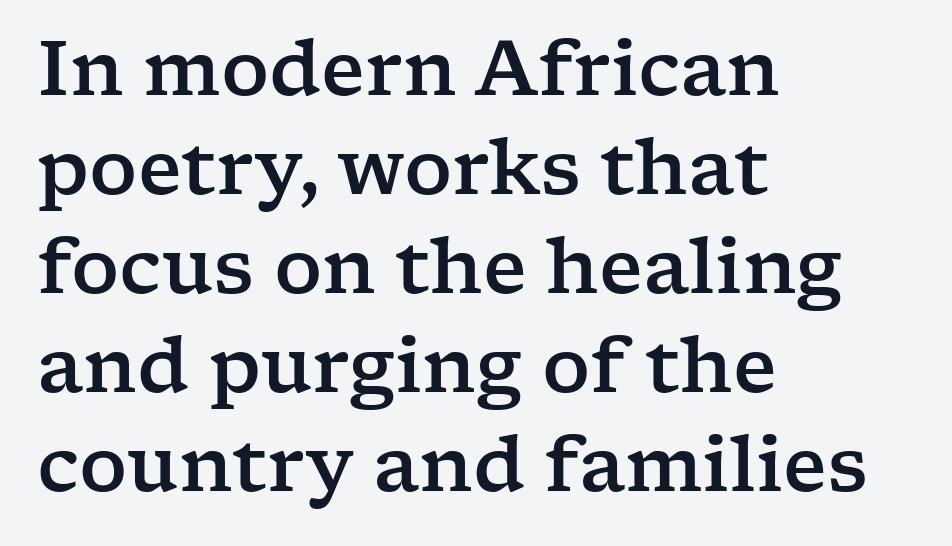
Q: Is the text italic (slanted)? A: No, it is upright.
Q: Is the typeface a serif or a sans-serif typeface? A: Serif.
Q: Is the text underlined? A: No.
Q: How is the paragraph aligned? A: Left-aligned.
Q: Is the spacing between letters normal or unusually wide? A: Normal.
Q: Is the spacing between lines tight, normal or loose? A: Normal.
Q: Width (condensed, normal, or wide)? A: Wide.
Q: Stroke contrast? A: Low.
Q: x-height? A: Medium.
Q: Monospaced? A: No.
